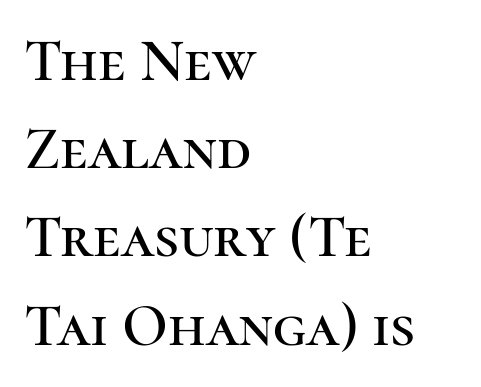
The image shows 60 px serif type, upright; set left-aligned, normal line spacing (1.47x), normal letter spacing, not underlined; high stroke contrast and a medium x-height.
